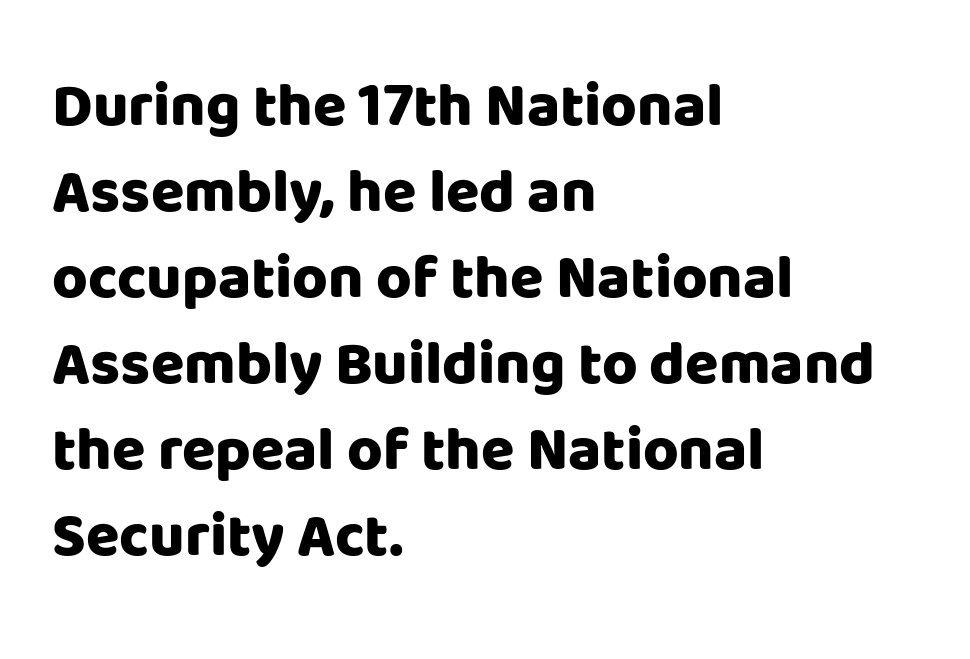
Q: Is the text bold? A: Yes.
Q: Is the text italic (slanted)? A: No, it is upright.
Q: Is the typeface a serif or a sans-serif typeface? A: Sans-serif.
Q: Is the text underlined? A: No.
Q: How is the paragraph aligned? A: Left-aligned.
Q: Is the spacing between letters normal or unusually wide? A: Normal.
Q: Is the spacing between lines tight, normal or loose? A: Normal.
Q: Width (condensed, normal, or wide)? A: Normal.
Q: Stroke contrast? A: Low.
Q: x-height? A: Large.
Q: Monospaced? A: No.
